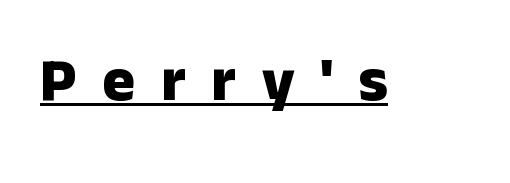
Summary of weight: heavy, a full bold. Serif or sans? Sans — the stroke terminals are bare. Character widths vary here, with narrow letters taking less room than wide ones. There is plenty of visible air inserted between adjacent glyphs.
